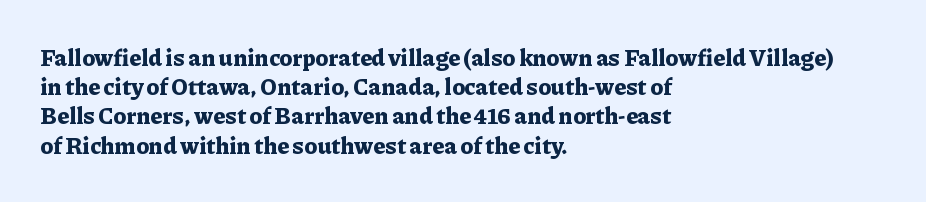
Q: Is the text bold? A: Yes.
Q: Is the text italic (slanted)? A: No, it is upright.
Q: Is the text underlined? A: No.
Q: How is the paragraph aligned? A: Left-aligned.
Q: Is the spacing between letters normal or unusually wide? A: Normal.
Q: Is the spacing between lines tight, normal or loose? A: Normal.
